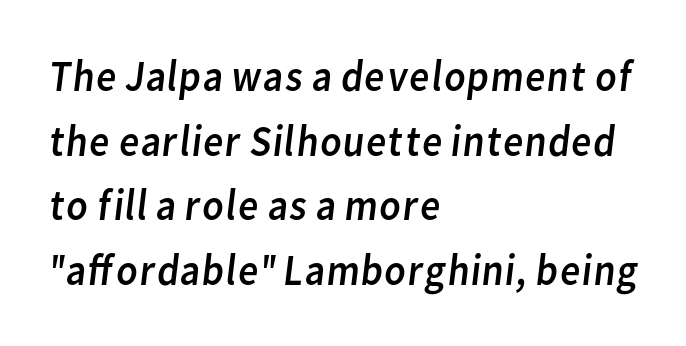
Q: Is the text bold? A: No.
Q: Is the typeface a serif or a sans-serif typeface? A: Sans-serif.
Q: Is the text underlined? A: No.
Q: How is the paragraph aligned? A: Left-aligned.
Q: Is the spacing between letters normal or unusually wide? A: Normal.
Q: Is the spacing between lines tight, normal or loose? A: Normal.
Q: Width (condensed, normal, or wide)? A: Normal.
Q: Stroke contrast? A: Low.
Q: x-height? A: Medium.
Q: Monospaced? A: No.
